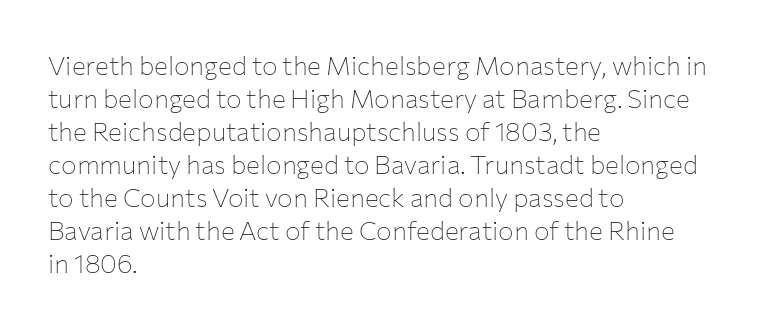
Q: Is the text bold? A: No.
Q: Is the text italic (slanted)? A: No, it is upright.
Q: Is the text underlined? A: No.
Q: How is the paragraph aligned? A: Left-aligned.
Q: Is the spacing between letters normal or unusually wide? A: Normal.
Q: Is the spacing between lines tight, normal or loose? A: Normal.
